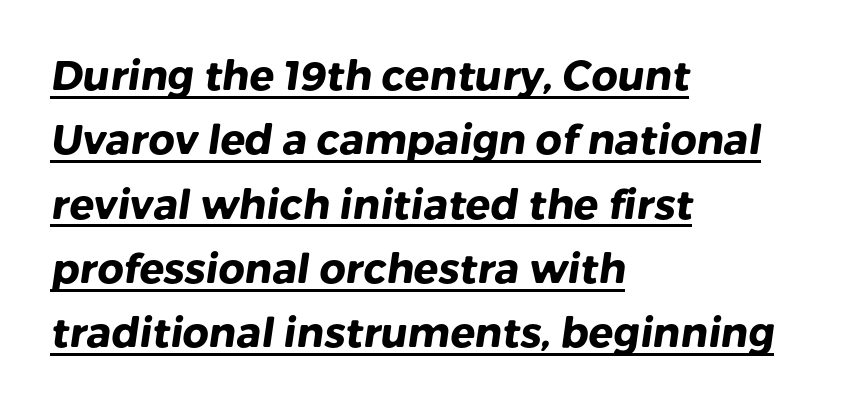
The image shows 41 px heavy sans-serif type; set left-aligned, normal line spacing (1.57x), normal letter spacing, underlined; low stroke contrast and a medium x-height.
